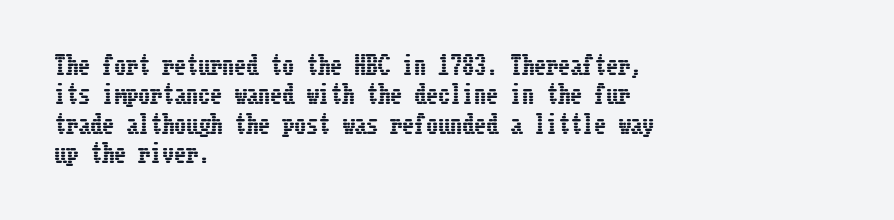
The image shows 24 px text type, upright; set left-aligned, line spacing 1.22x, normal letter spacing, not underlined.
